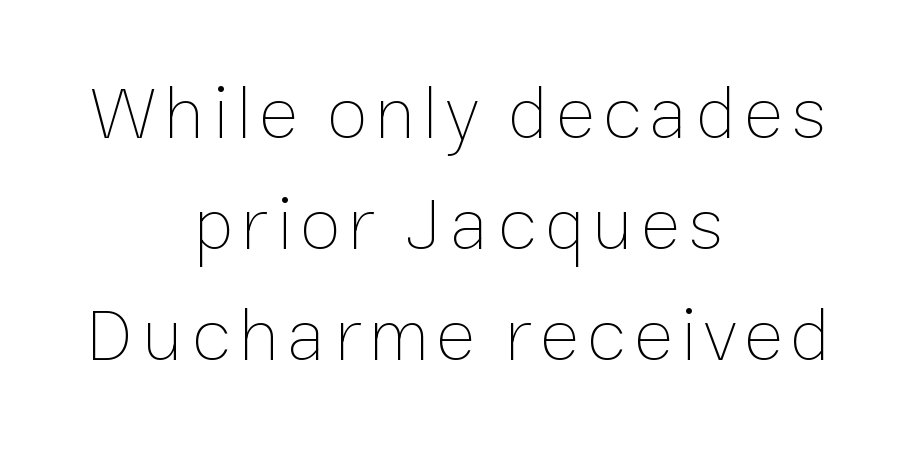
Q: Is the text bold? A: No.
Q: Is the text italic (slanted)? A: No, it is upright.
Q: Is the text underlined? A: No.
Q: How is the paragraph aligned? A: Centered.
Q: Is the spacing between lines tight, normal or loose? A: Normal.
Q: Width (condensed, normal, or wide)? A: Normal.
Q: Stroke contrast? A: Low.
Q: x-height? A: Medium.
Q: Monospaced? A: No.
